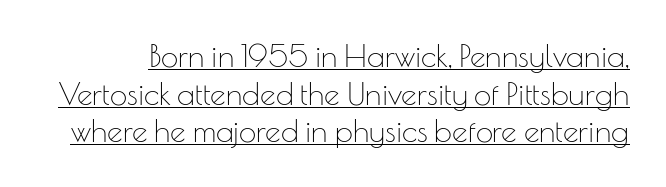
Underline: present. Observe the ordinary spacing: letters are neighbours, not strangers. The typeface has the unassuming heft of standard copy or less. Is this a fixed-width face? No — the glyphs have proportional, varying widths.
